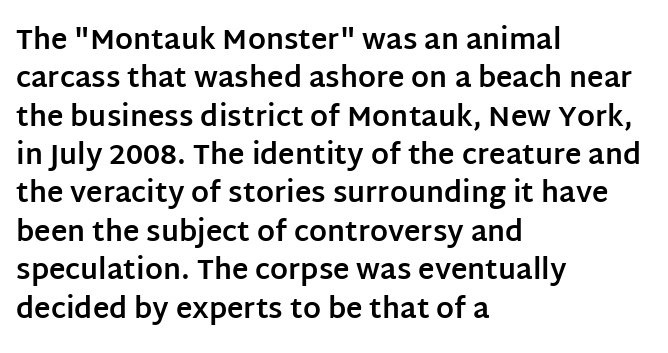
The image shows 28 px bold sans-serif type, upright; set left-aligned, normal line spacing (1.37x), normal letter spacing, not underlined; low stroke contrast and a large x-height.
